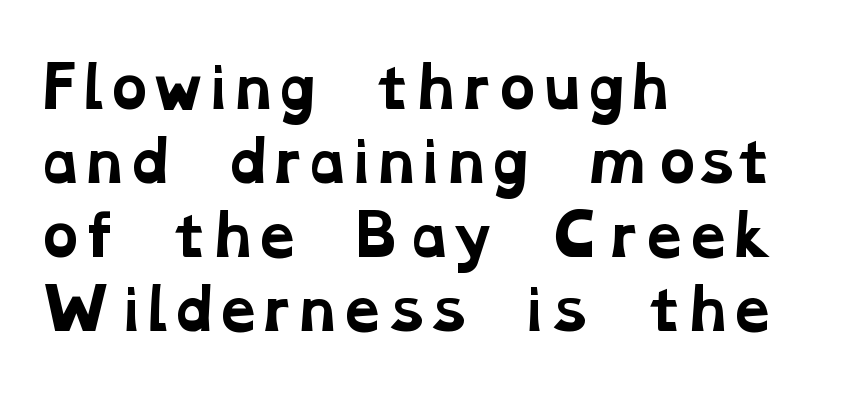
The gaps between neighbouring characters are ordinary and unremarkable. The block of text has a typical density, with ordinary space between rows. Varying glyph widths throughout — classic text-font behaviour. The characters look thick and weighty, a clear bold.
